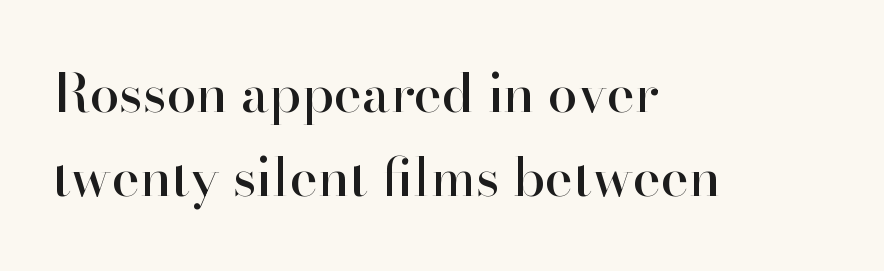
The image shows 53 px serif type, upright; set left-aligned, normal line spacing (1.59x), normal letter spacing, not underlined; high stroke contrast and a small x-height.
